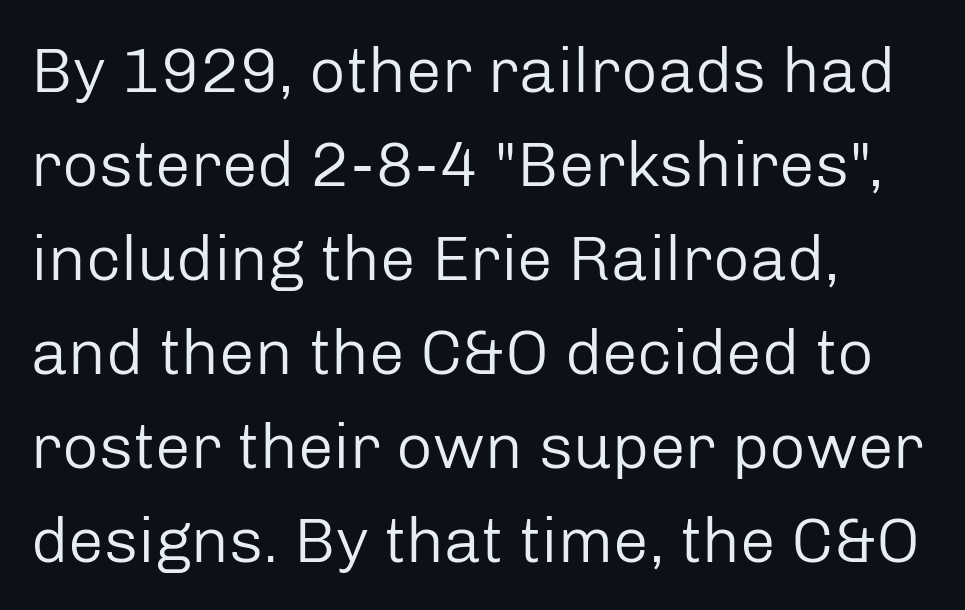
Honestly, the row spacing looks completely unremarkable. The passage shown is typeset with a sans-serif family. Ordinary non-slanted type is in use. The lines in this sample share a left origin and differ only in where they stop. Caption: face not bold, strokes unweighted. Rule under the text: the space is simply empty.
